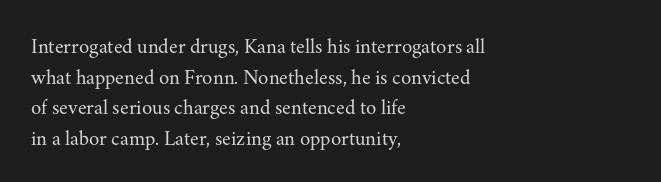
The image shows 21 px text type, upright; set left-aligned, normal line spacing (1.46x), normal letter spacing, not underlined.
